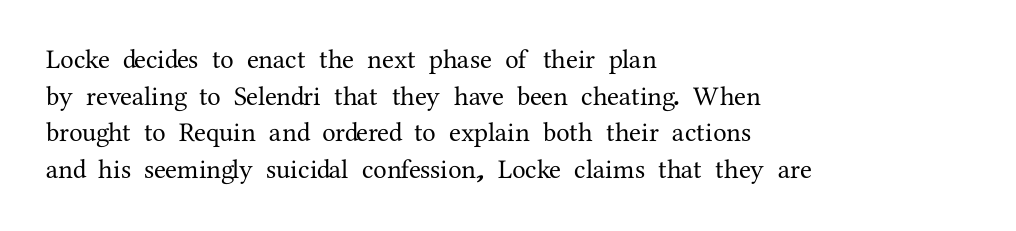
{"italic": "no", "underline": "no", "align": "left", "line_spacing": "normal", "line_spacing_ratio": 1.36, "letter_spacing": "normal", "letter_spacing_em": 0.0, "glyph_px": 27}
